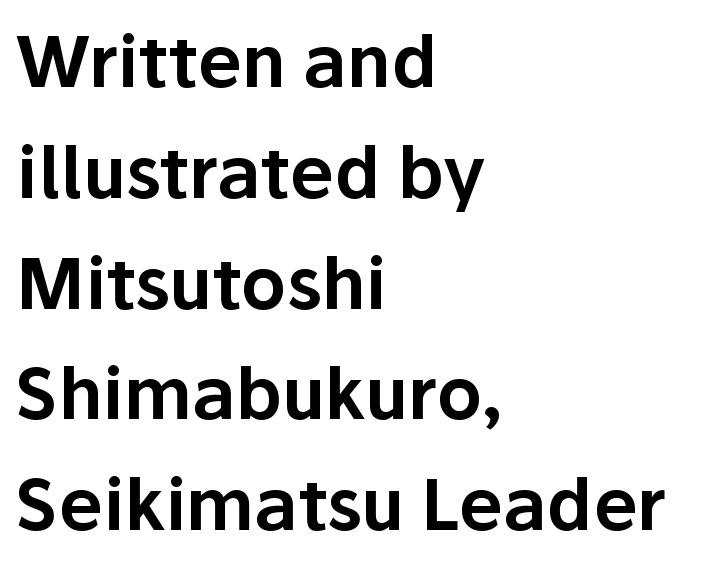
{"serif": "no", "italic": "no", "width": "normal", "stroke_contrast": "low", "x_height": "medium", "monospaced": "no", "underline": "no", "align": "left", "line_spacing": "normal", "line_spacing_ratio": 1.56, "letter_spacing": "normal", "letter_spacing_em": 0.0, "glyph_px": 71}
